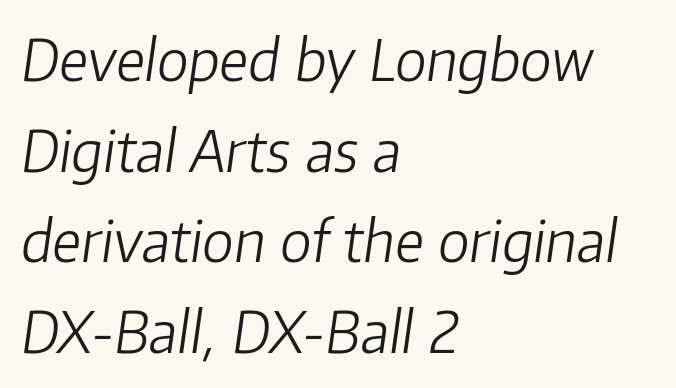
The image shows 57 px light type, italic (leaning right); set left-aligned, normal line spacing (1.59x), normal letter spacing, not underlined; low stroke contrast and a medium x-height.
